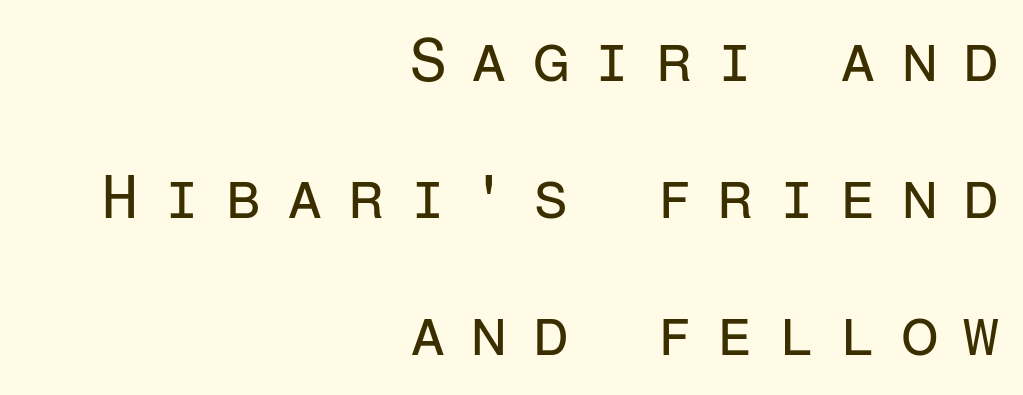
The image shows 61 px regular-weight sans-serif type, upright, monospaced; set right-aligned, loose line spacing (2.25x), unusually wide letter spacing (+0.39 em), not underlined; low stroke contrast and a medium x-height.
